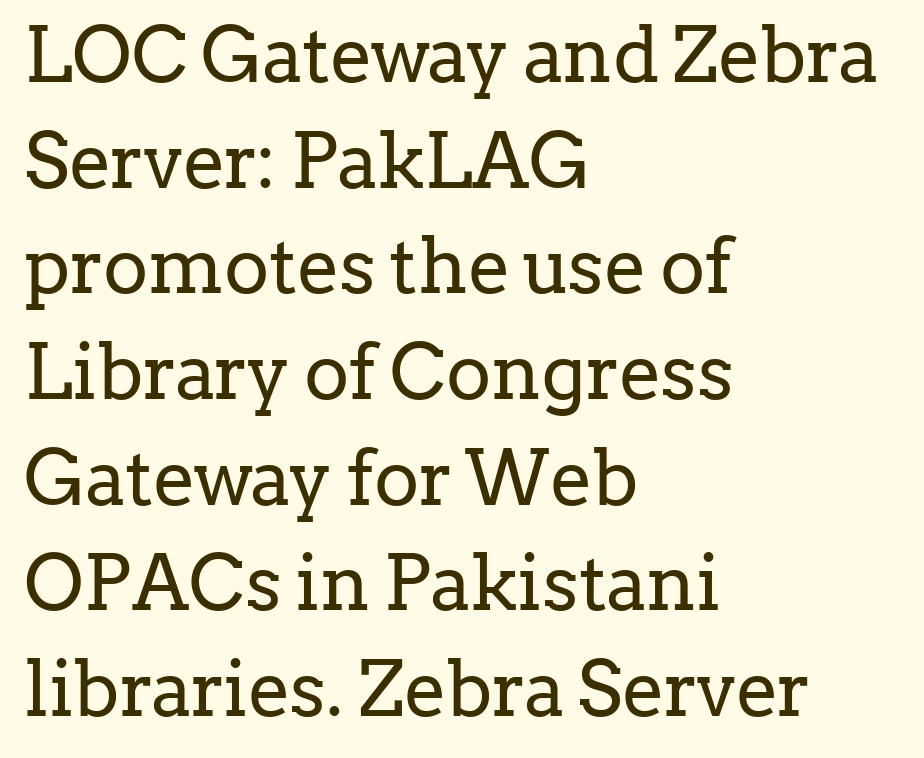
A typesetter would label this face a serif. The compositor pushed each line to the left boundary. The strip under each line holds only bare page. If you measured baseline to baseline, you'd find a middling distance. The passage shown has conventional tracking throughout. The letters stand straight up with perfectly vertical stems.
